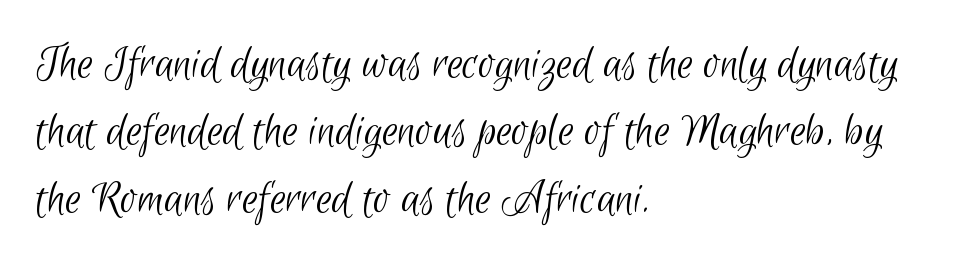
{"serif": "no", "bold": "no", "weight": "light", "width": "condensed", "stroke_contrast": "low", "x_height": "small", "monospaced": "no", "underline": "no", "align": "left", "line_spacing": "normal", "line_spacing_ratio": 1.35, "letter_spacing": "normal", "letter_spacing_em": 0.0, "glyph_px": 50}
